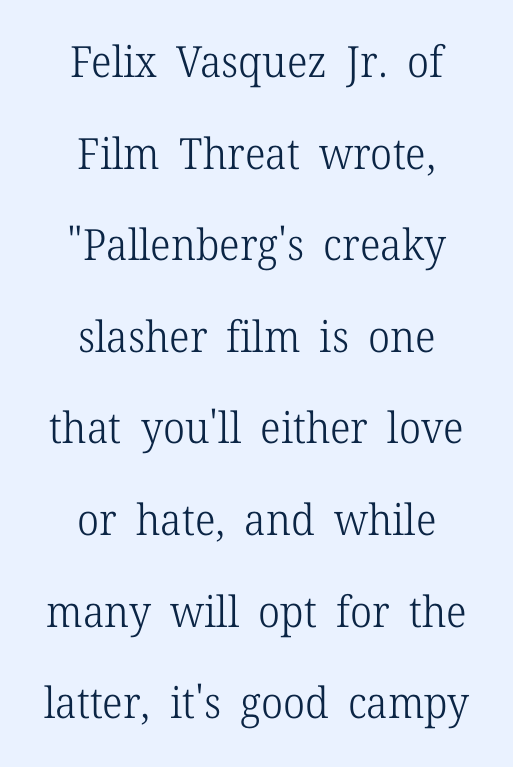
The image shows 43 px light serif type, upright; set centered, loose line spacing (2.13x), normal letter spacing, not underlined; low stroke contrast and a medium x-height.
